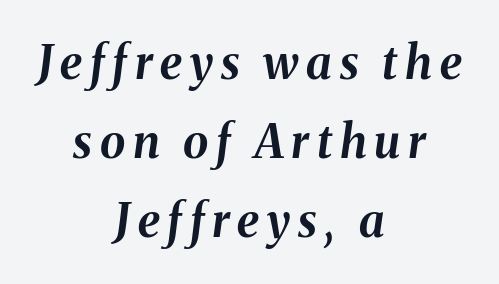
The image shows 46 px bold type, italic (leaning right); set centered, line spacing 1.72x, not underlined; medium stroke contrast and a medium x-height.
